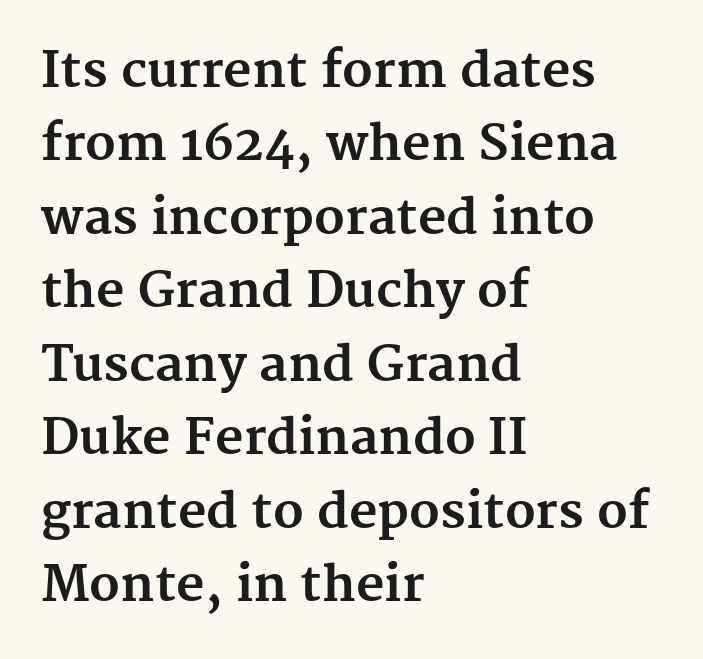
Are there feet on the stems? There are — it's a serif. Inter-character spacing is left at the font's built-in metrics. Plain, unruled lines of type. This sample keeps an unexceptional amount of space between lines.
